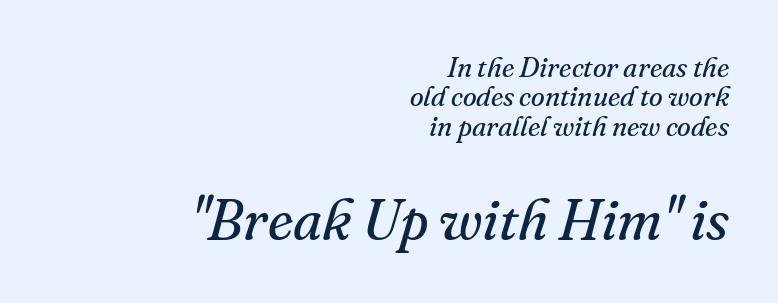
Check where the strokes stop: tiny serifs finish them off. The strokes are not fattened; the text isn't bold. Is the lower block the larger one? Yes — the lower block carries the bigger type. The lines are quadded right. A typesetter would call this leading minimal, almost set solid. Spacing between characters is what you'd get straight out of the box.
